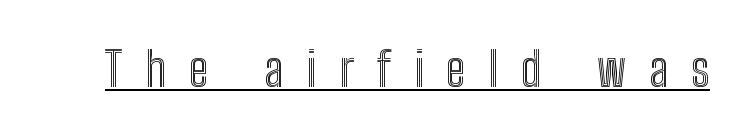
The image shows 48 px condensed type, upright; set unusually wide letter spacing (+0.48 em), underlined; a medium x-height.
